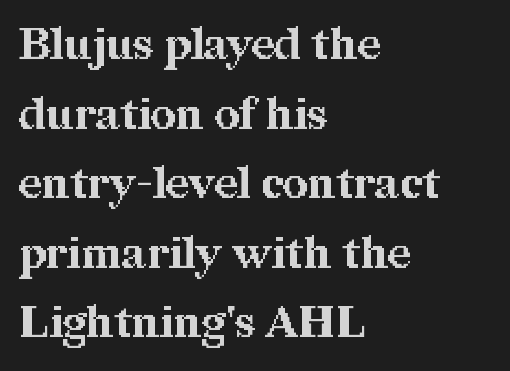
The image shows 44 px bold serif type, upright; set left-aligned, normal line spacing (1.58x), normal letter spacing, not underlined; medium stroke contrast and a medium x-height.
